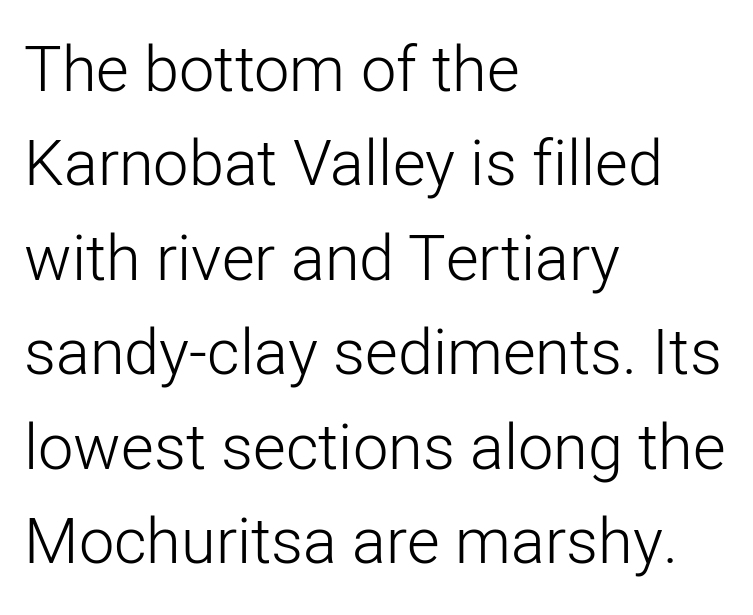
The image shows 63 px light sans-serif type, upright; set left-aligned, normal line spacing (1.5x), normal letter spacing, not underlined; low stroke contrast and a medium x-height.
